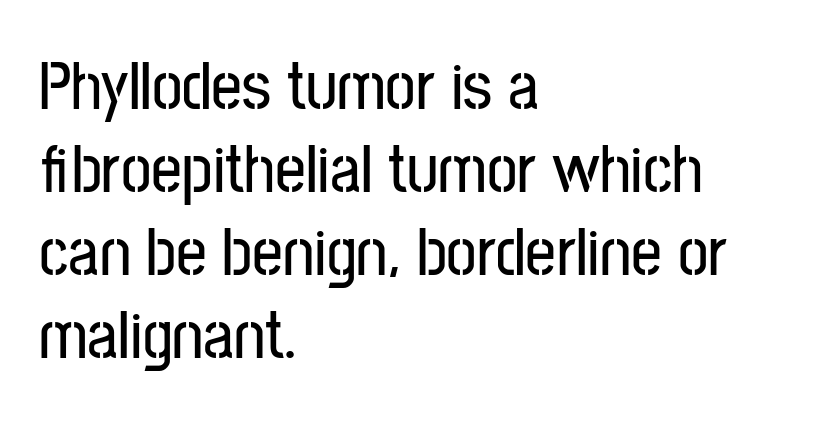
Grotesque or geometric, the face here clearly has no serifs. Short and long lines alike share a common starting point at left. The line texture is even and compact thanks to regular tracking. Italic? Not at all — the glyphs are vertical.
